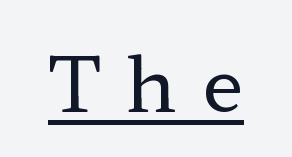
Q: Is the text bold? A: No.
Q: Is the text italic (slanted)? A: No, it is upright.
Q: Is the typeface a serif or a sans-serif typeface? A: Serif.
Q: Is the text underlined? A: Yes.
Q: Is the spacing between letters normal or unusually wide? A: Unusually wide.
Q: Width (condensed, normal, or wide)? A: Wide.
Q: Stroke contrast? A: Low.
Q: x-height? A: Medium.
Q: Monospaced? A: No.
